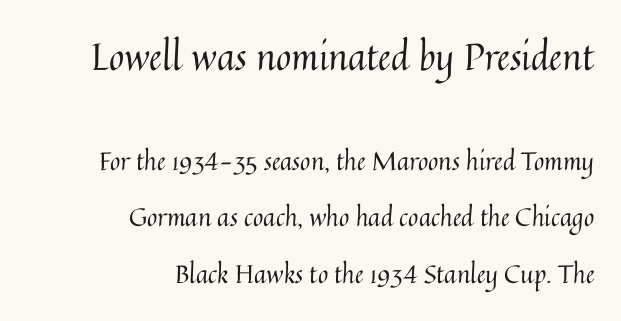
The glyphs are unaccompanied by any horizontal stroke below them. Tracking value appears to be zero — textbook default spacing. Between these two stacked blocks, the higher one wins on size. Interline gaps are noticeably wide in this sample.
